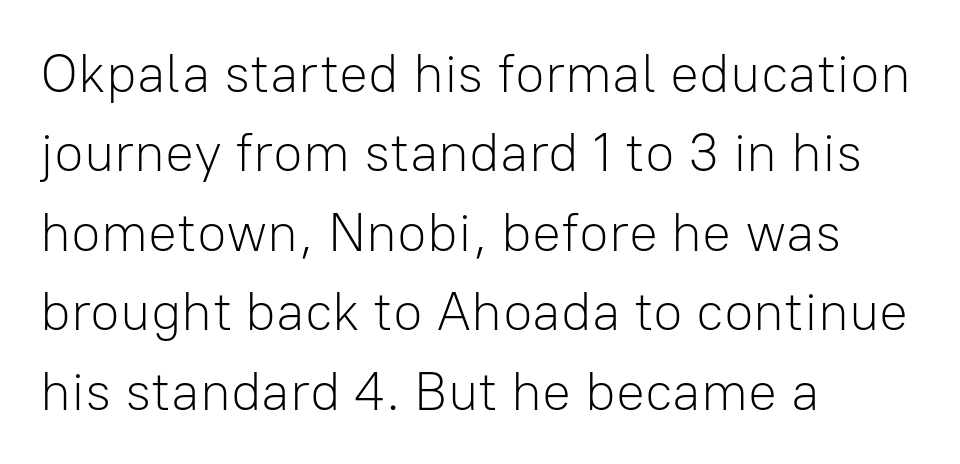
{"serif": "no", "italic": "no", "bold": "no", "weight": "light", "width": "normal", "stroke_contrast": "low", "x_height": "medium", "monospaced": "no", "underline": "no", "align": "left", "line_spacing": "normal", "line_spacing_ratio": 1.47, "letter_spacing": "normal", "letter_spacing_em": 0.0, "glyph_px": 54}
